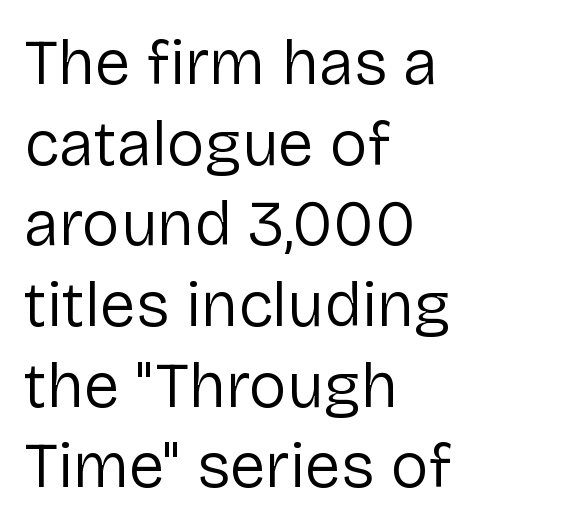
The image shows 64 px regular-weight sans-serif type, upright; set left-aligned, normal line spacing (1.26x), normal letter spacing, not underlined; low stroke contrast and a medium x-height.
